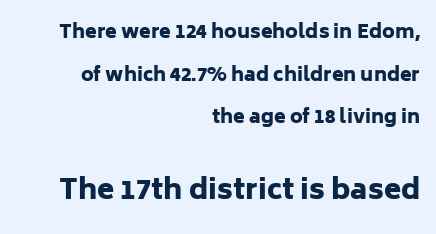
The image shows 28 px heavy sans-serif type, upright; set right-aligned, loose line spacing (2.25x), normal letter spacing, not underlined; the second (bottom) block is 1.47x larger; low stroke contrast and a medium x-height.
